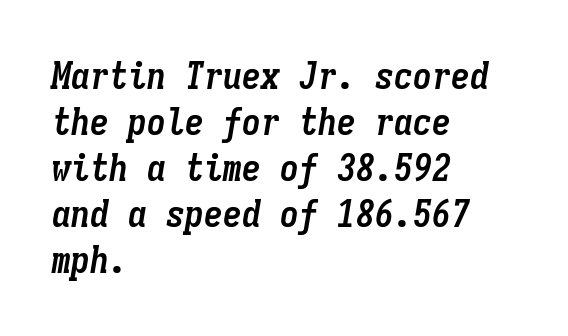
Q: Is the text bold? A: Yes.
Q: Is the text italic (slanted)? A: Yes, it leans right by about 9 degrees.
Q: Is the text underlined? A: No.
Q: How is the paragraph aligned? A: Left-aligned.
Q: Is the spacing between letters normal or unusually wide? A: Normal.
Q: Width (condensed, normal, or wide)? A: Condensed.
Q: Stroke contrast? A: Low.
Q: x-height? A: Medium.
Q: Monospaced? A: Yes.
